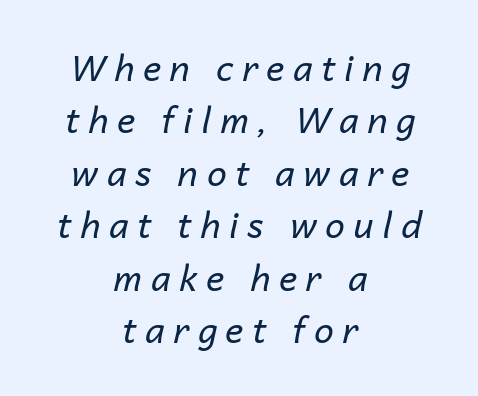
Q: Is the text bold? A: No.
Q: Is the text italic (slanted)? A: Yes, it leans right by about 14 degrees.
Q: Is the text underlined? A: No.
Q: How is the paragraph aligned? A: Centered.
Q: Is the spacing between letters normal or unusually wide? A: Unusually wide.
Q: Is the spacing between lines tight, normal or loose? A: Normal.
Q: Width (condensed, normal, or wide)? A: Normal.
Q: Stroke contrast? A: Low.
Q: x-height? A: Medium.
Q: Monospaced? A: No.
